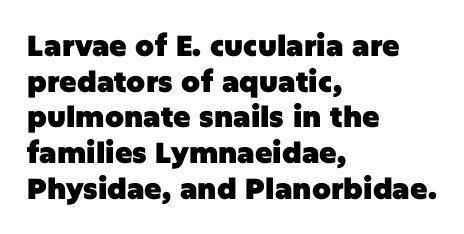
The image shows 29 px heavy sans-serif type, upright; set left-aligned, line spacing 1.23x, normal letter spacing, not underlined; low stroke contrast and a large x-height.
